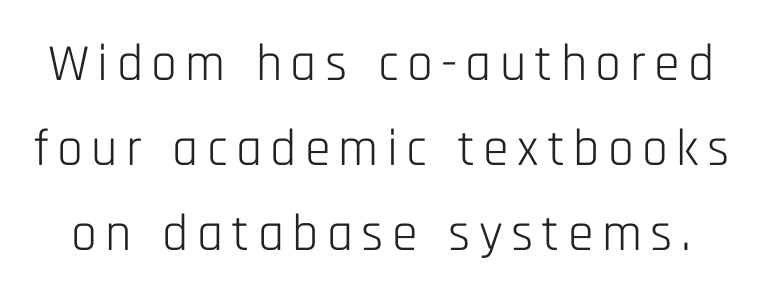
{"serif": "no", "italic": "no", "bold": "no", "weight": "light", "width": "condensed", "stroke_contrast": "low", "x_height": "large", "monospaced": "no", "underline": "no", "line_spacing": "normal", "line_spacing_ratio": 1.63, "glyph_px": 52}
